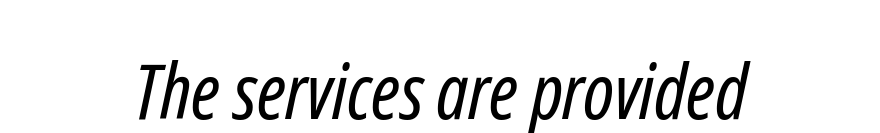
Q: Is the text bold? A: No.
Q: Is the typeface a serif or a sans-serif typeface? A: Sans-serif.
Q: Is the text underlined? A: No.
Q: Is the spacing between letters normal or unusually wide? A: Normal.
Q: Width (condensed, normal, or wide)? A: Condensed.
Q: Stroke contrast? A: Low.
Q: x-height? A: Medium.
Q: Monospaced? A: No.
